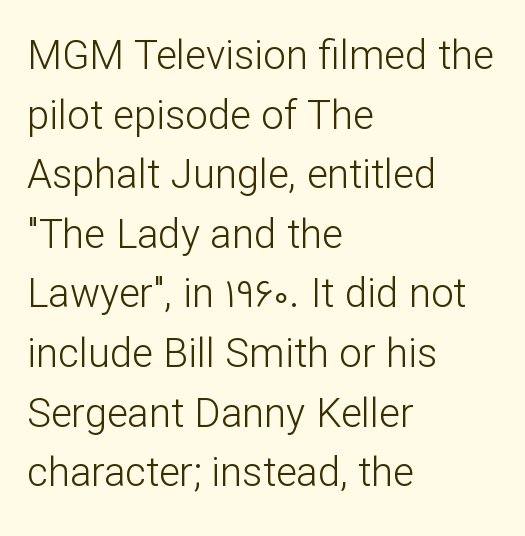
Character widths vary here, with narrow letters taking less room than wide ones. The weight tops out at a normal text grade. The type sits square on the baseline with zero lean. Each word holds together tightly as a unit, with standard inter-letter gaps.
